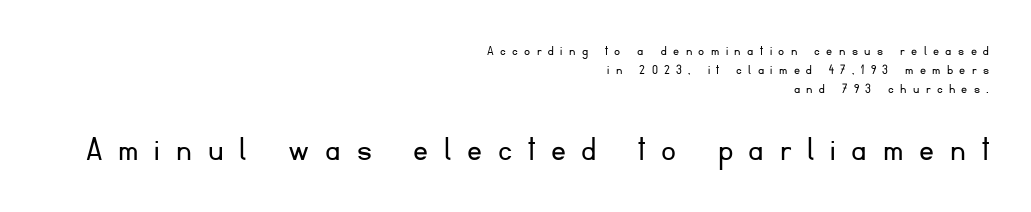
{"serif": "no", "italic": "no", "bold": "no", "weight": "light", "width": "normal", "stroke_contrast": "low", "x_height": "small", "monospaced": "no", "underline": "no", "align": "right", "line_spacing": "normal", "line_spacing_ratio": 1.28, "letter_spacing": "wide", "letter_spacing_em": 0.43, "larger_block": "second", "size_ratio": 2.47, "glyph_px": 37}
